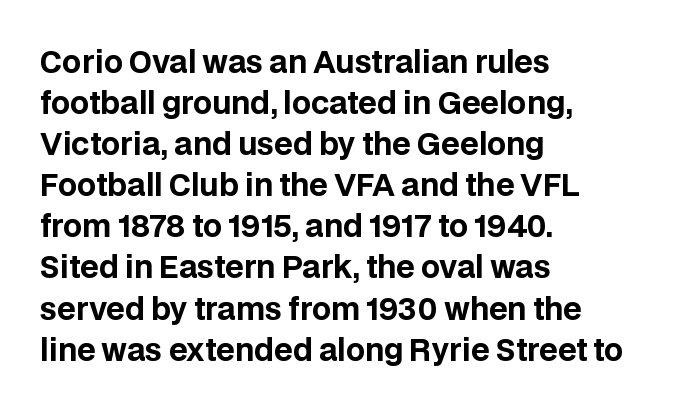
{"serif": "no", "italic": "no", "bold": "yes", "weight": "bold", "width": "normal", "stroke_contrast": "low", "x_height": "large", "monospaced": "no", "underline": "no", "align": "left", "line_spacing": "normal", "line_spacing_ratio": 1.37, "letter_spacing": "normal", "letter_spacing_em": 0.0, "glyph_px": 30}
